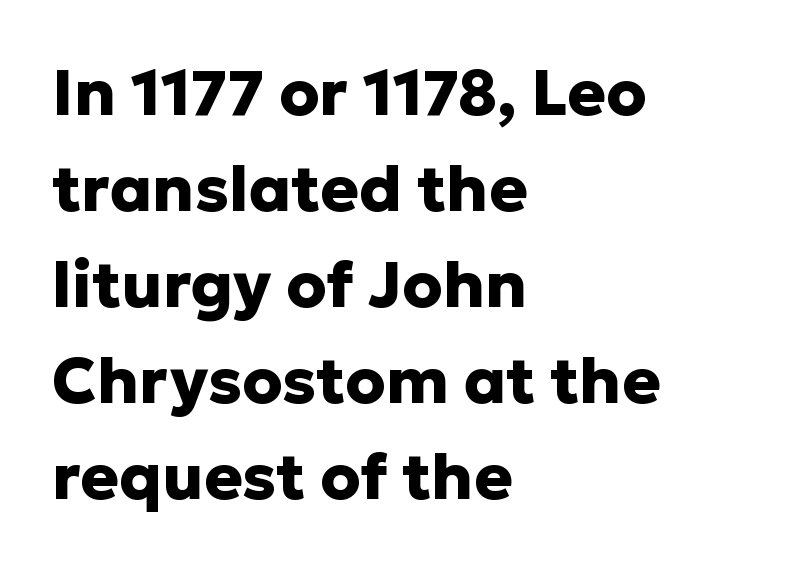
{"serif": "no", "italic": "no", "bold": "yes", "weight": "heavy", "width": "normal", "stroke_contrast": "low", "x_height": "medium", "monospaced": "no", "underline": "no", "align": "left", "line_spacing": "normal", "line_spacing_ratio": 1.5, "letter_spacing": "normal", "letter_spacing_em": 0.0, "glyph_px": 64}
